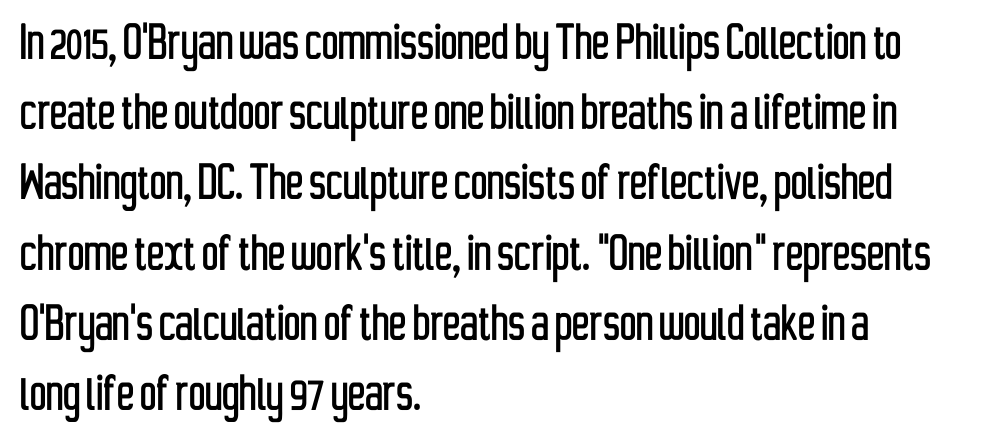
This rendering uses left alignment, leaving the right contour irregular. Proportional: the letters do not fall into vertical columns. Words appear dense and cohesive because spacing is normal. Check the space under the baseline: it is left empty. Type style note: lacks serifs. Upright lettering throughout.
